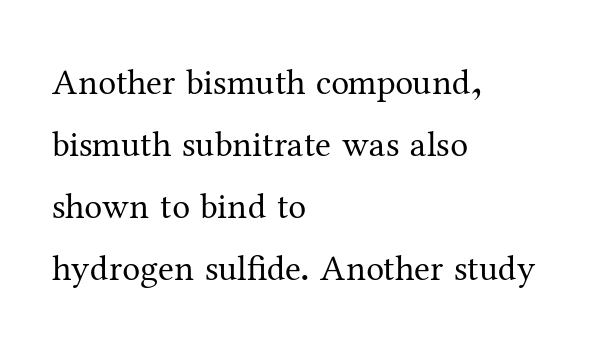
The image shows 36 px regular-weight serif type, upright; set left-aligned, line spacing 1.72x, normal letter spacing, not underlined; medium stroke contrast and a medium x-height.
